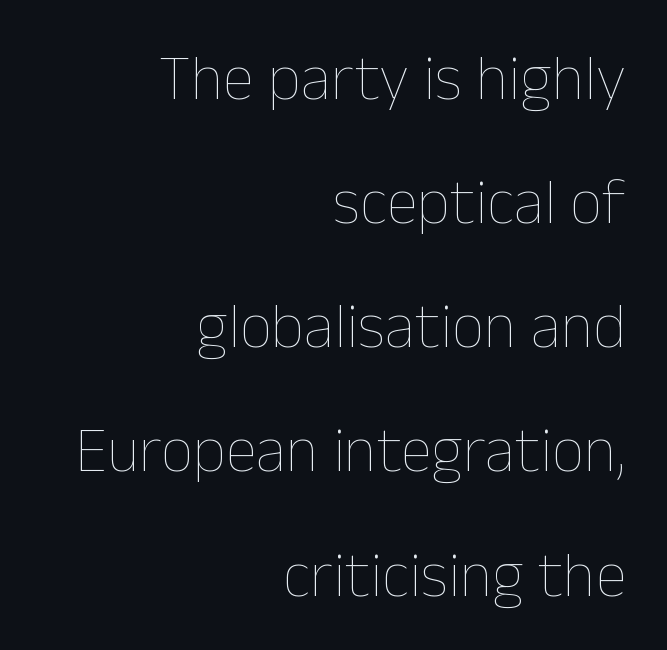
{"italic": "no", "bold": "no", "weight": "thin", "width": "normal", "stroke_contrast": "low", "x_height": "medium", "monospaced": "no", "underline": "no", "align": "right", "line_spacing": "loose", "line_spacing_ratio": 1.94, "letter_spacing": "normal", "letter_spacing_em": 0.0, "glyph_px": 64}
